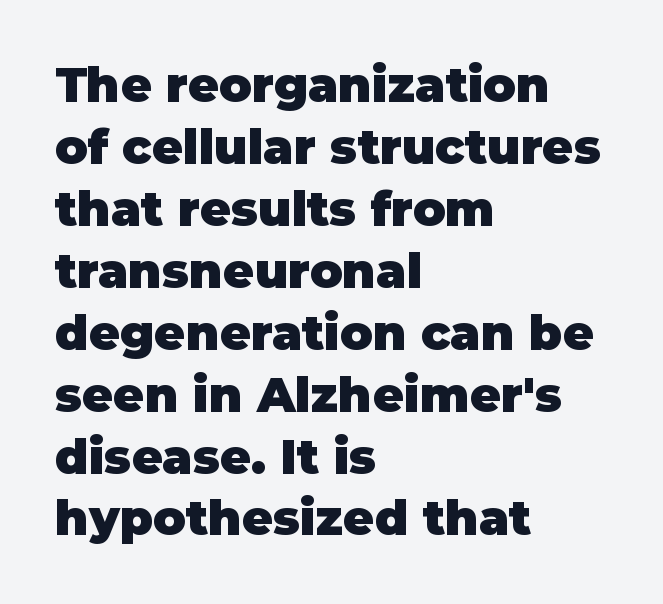
In terms of leading, this rendering sits right in the middle. Heavy-handed strokes throughout: this text is bold. This is roman type, the default non-slanted kind. Note the varied advance widths — an 'i' is clearly narrower than an 'm'. A sans-serif font was chosen for this passage. The space beneath each line is pristine and unruled.
